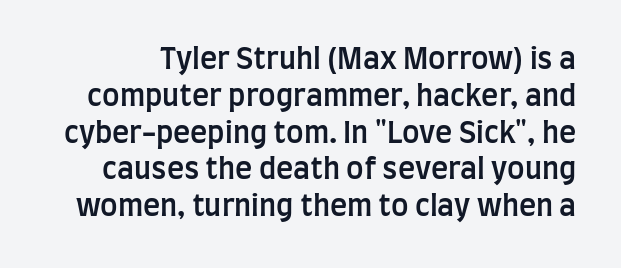
{"serif": "no", "italic": "no", "bold": "semi", "weight": "semibold", "width": "condensed", "stroke_contrast": "low", "x_height": "large", "monospaced": "no", "underline": "no", "line_spacing": "normal", "line_spacing_ratio": 1.27, "letter_spacing": "normal", "letter_spacing_em": 0.0, "glyph_px": 29}
